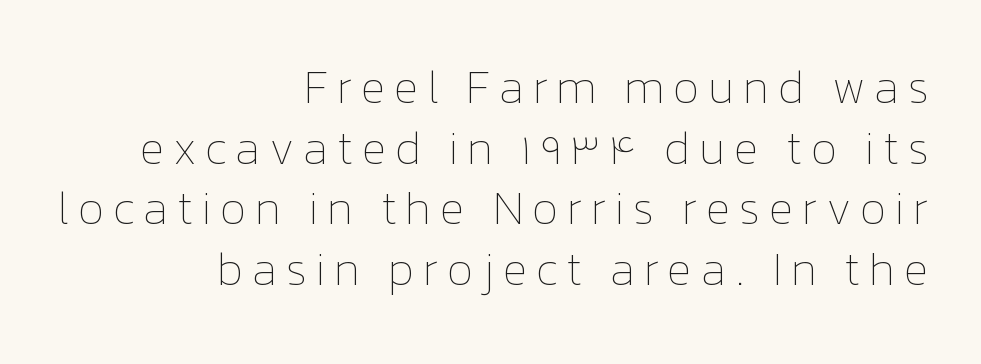
Q: Is the text bold? A: No.
Q: Is the text italic (slanted)? A: No, it is upright.
Q: Is the text underlined? A: No.
Q: How is the paragraph aligned? A: Right-aligned.
Q: Is the spacing between lines tight, normal or loose? A: Normal.
Q: Width (condensed, normal, or wide)? A: Normal.
Q: Stroke contrast? A: Low.
Q: x-height? A: Medium.
Q: Monospaced? A: No.
